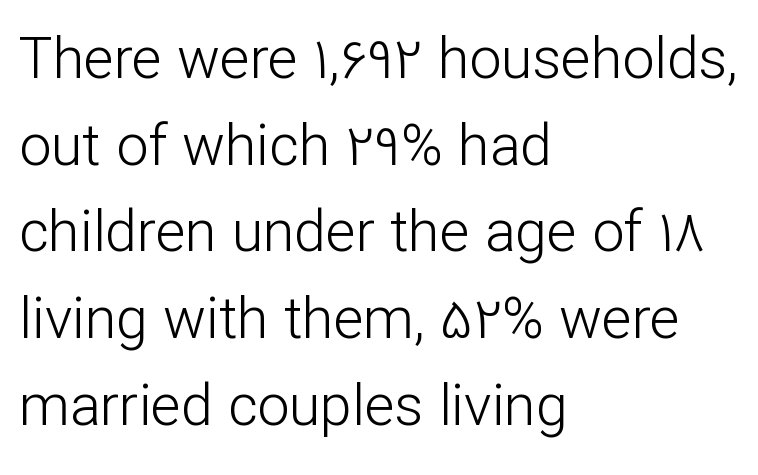
The image shows 57 px light sans-serif type, upright; set left-aligned, normal line spacing (1.52x), normal letter spacing, not underlined; low stroke contrast and a medium x-height.
